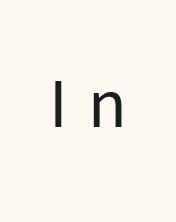
The rendering uses natural spacing where letterforms have individual widths. A quiet, ordinary-to-light weight characterises the typeface. Words appear elongated and porous because spacing is wide. Underline: absent.
